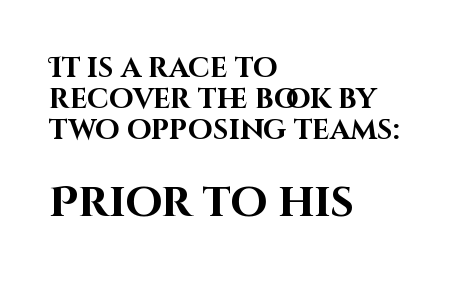
The image shows 42 px bold sans-serif type, upright; set left-aligned, tight line spacing (1.1x), normal letter spacing, not underlined; the second (bottom) block is 1.5x larger; high stroke contrast and a large x-height.
